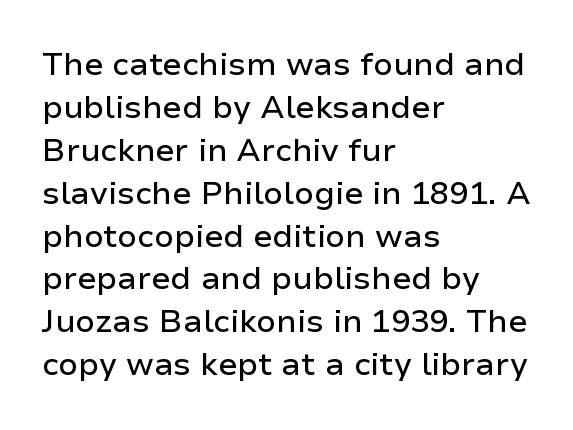
The image shows 32 px sans-serif type, upright; set left-aligned, normal line spacing (1.34x), normal letter spacing, not underlined; low stroke contrast and a medium x-height.
